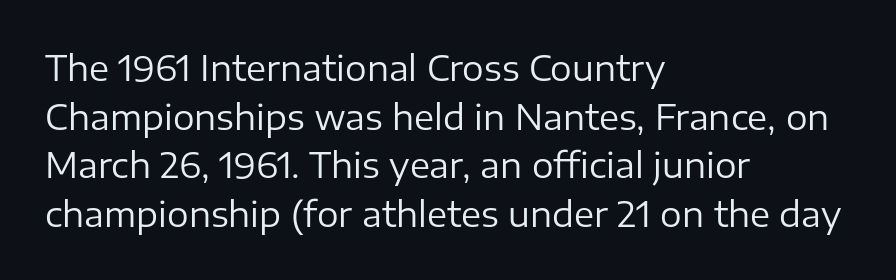
Stem width sits at or under what a default text font uses. The passage shown is not underscored anywhere. This sample has the flowing, uneven cadence of proportional lettering. The passage shown is typeset with a sans-serif family. Reading down the column, the eye jumps a familiar distance to each next line.
